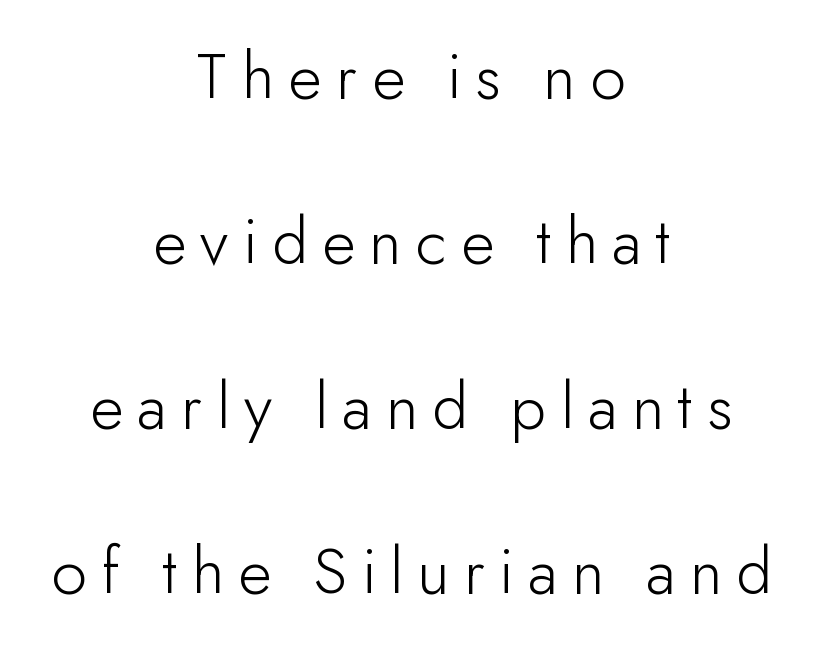
Vertically, the passage feels expansive, rows floating well apart. The font is comparable to plain body text, perhaps lighter. The letters advance in unequal steps, a hallmark of proportional type. Spacing between characters has been opened up far beyond the box default. Check where the strokes stop: nothing finishes them off — pure sans. The font's upright variant was chosen for this text.
